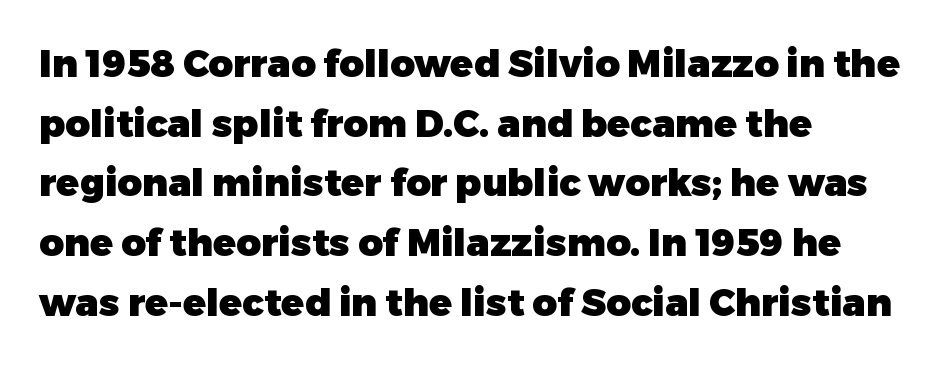
Italic: no, the glyphs are upright roman. Alignment: flush left. No extra tracking has been applied to these lines. Character widths vary here, with narrow letters taking less room than wide ones.
